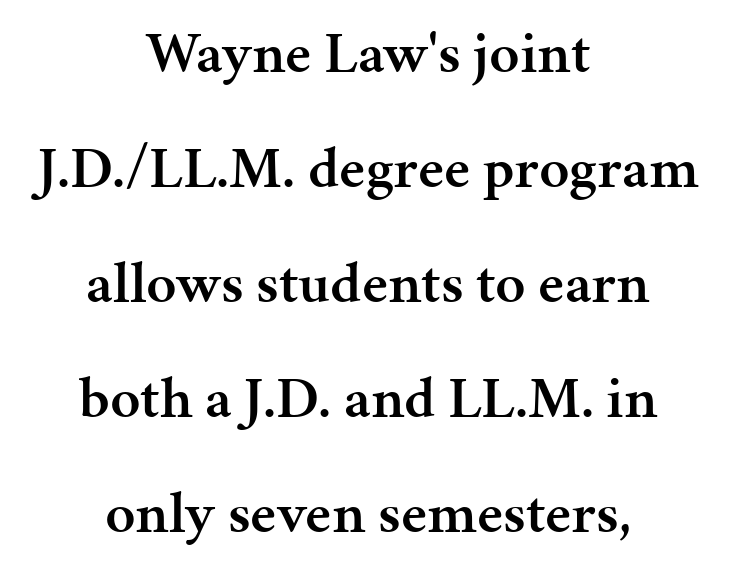
Bold? Not quite — semibold, heavier than regular but stopping short. Tall strokes in this sample are plumb rather than angled. If you folded the block vertically in half, each line would mirror itself in length. A clean baseline with only descenders dipping below it. The rendering uses natural spacing where letterforms have individual widths. Widely set lines give the paragraph a tall, airy silhouette.
